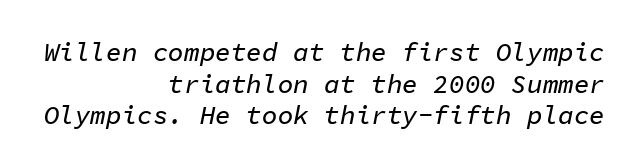
There is no visible air inserted between adjacent glyphs. An italicized treatment has been applied to the whole sample. Line ends are locked; line starts wander. Nobody drew a line under any word here.
